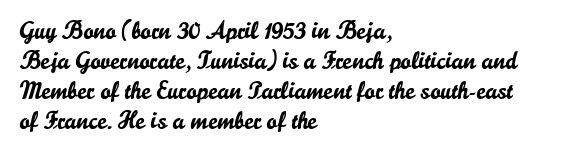
{"underline": "no", "align": "left", "line_spacing_ratio": 1.2, "letter_spacing": "normal", "letter_spacing_em": 0.0, "glyph_px": 25}
